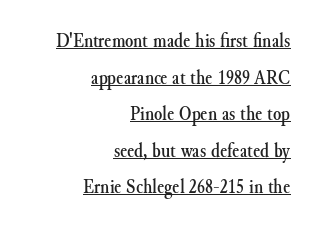
If you drew a line through each stem, it would be perfectly vertical. The letters sit at their default tracking, neither squeezed nor spread. Underline: present. Every row of glyphs terminates at an identical x-position on the right.
